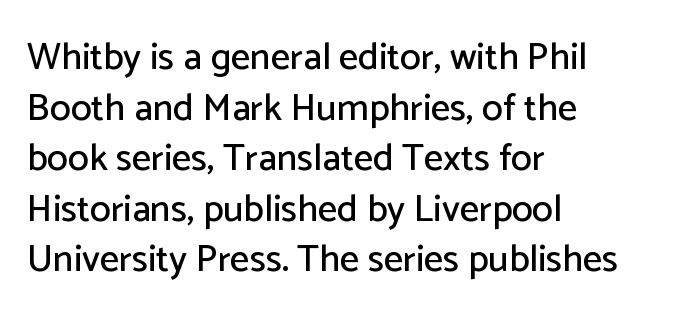
The face used here is proportionally spaced, like ordinary book or web type. Does the copy run flush right? No — it runs flush left. This sample keeps an unexceptional amount of space between lines. The rendering keeps characters at their native spacing. Does the type have serifs? No, each stem ends abruptly. Any mark beneath the type? The region is blank.
